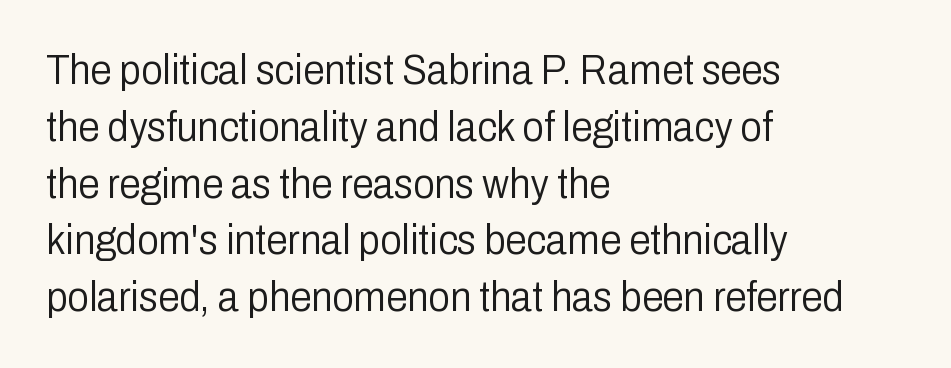
The letters advance in unequal steps, a hallmark of proportional type. Heaviness? Minimal to ordinary, like unemphasized prose. No extra tracking has been applied to these lines. The rendering anchors every line to the left-hand side. The passage shown is typeset with a sans-serif family. Descender tails drop into unmarked territory.
